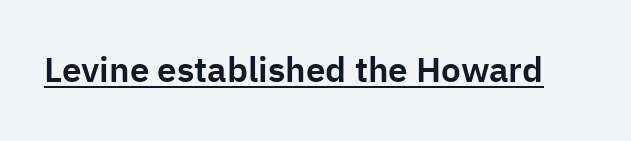
Examine the stroke ends and you'll find no serifs. Notice how the stems are strictly vertical — no italics here. You could not count columns in this text — the font is proportionally spaced. Observe the ordinary spacing: letters are neighbours, not strangers. The specimen includes a rule beneath the text block's lines.
